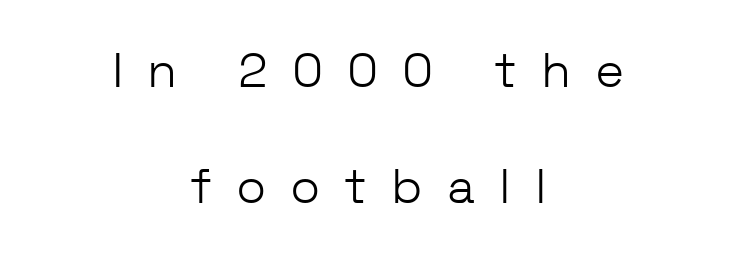
Does extra space separate the letters? Yes, quite a lot of it. Serif or sans? Sans — the stroke terminals are bare. The passage shown stacks its lines with a broad gap. Does the lettering tilt? It doesn't — this is upright. Each stroke keeps to a modest, everyday thickness or less.
